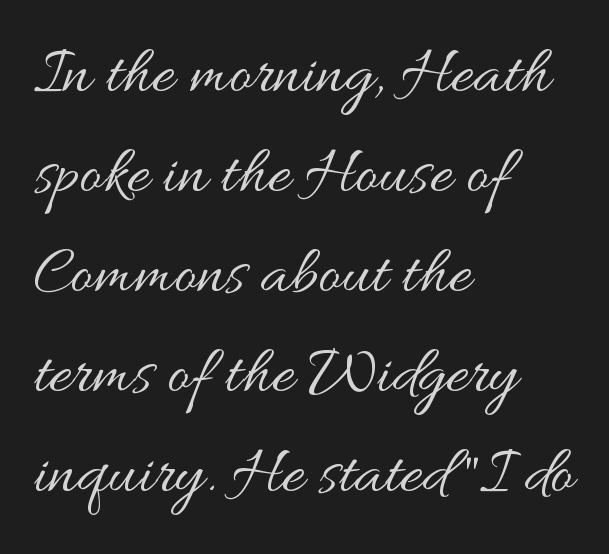
Q: Is the text bold? A: No.
Q: Is the text italic (slanted)? A: Yes.
Q: Is the text underlined? A: No.
Q: How is the paragraph aligned? A: Left-aligned.
Q: Is the spacing between letters normal or unusually wide? A: Normal.
Q: Is the spacing between lines tight, normal or loose? A: Normal.
Q: Width (condensed, normal, or wide)? A: Wide.
Q: Stroke contrast? A: Medium.
Q: x-height? A: Small.
Q: Monospaced? A: No.
